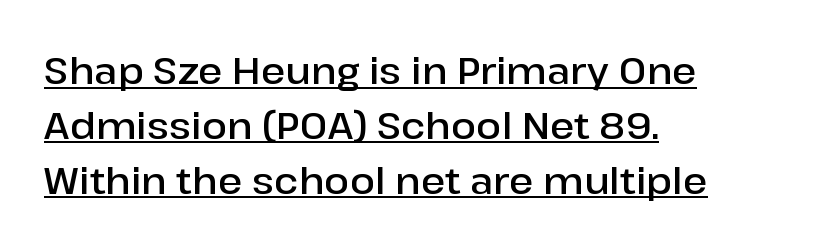
The image shows 37 px semibold sans-serif type, upright; set left-aligned, normal line spacing (1.48x), normal letter spacing, underlined; low stroke contrast and a medium x-height.
